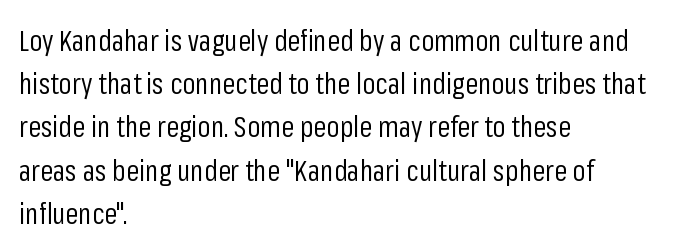
{"serif": "no", "italic": "no", "bold": "no", "weight": "regular", "width": "condensed", "stroke_contrast": "low", "x_height": "medium", "monospaced": "no", "underline": "no", "align": "left", "line_spacing": "normal", "line_spacing_ratio": 1.49, "letter_spacing": "normal", "letter_spacing_em": 0.0, "glyph_px": 29}
